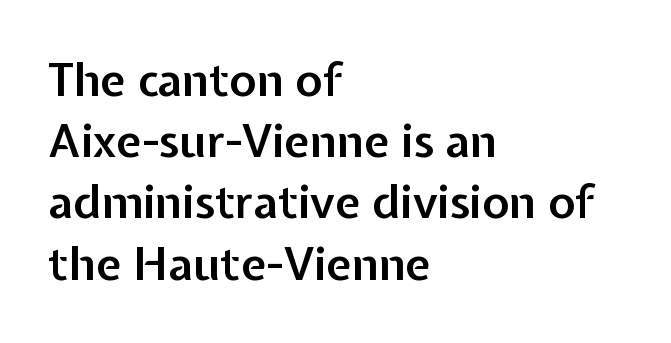
{"serif": "no", "italic": "no", "bold": "semi", "weight": "semibold", "width": "normal", "stroke_contrast": "low", "x_height": "medium", "monospaced": "no", "underline": "no", "align": "left", "line_spacing": "normal", "line_spacing_ratio": 1.33, "letter_spacing": "normal", "letter_spacing_em": 0.0, "glyph_px": 46}
